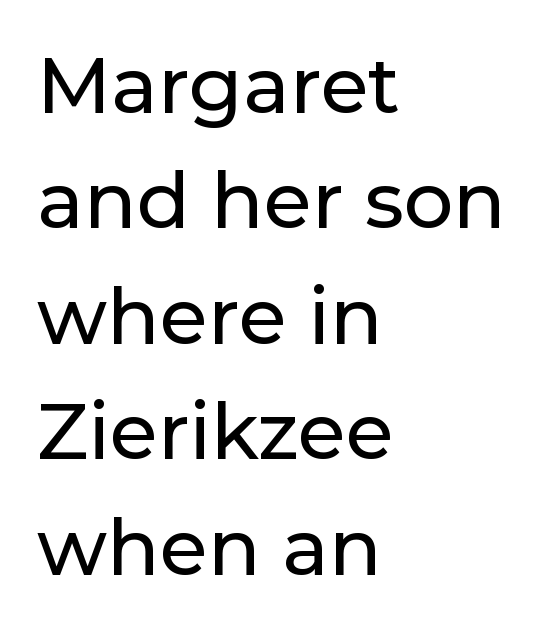
Q: Is the text italic (slanted)? A: No, it is upright.
Q: Is the typeface a serif or a sans-serif typeface? A: Sans-serif.
Q: Is the text underlined? A: No.
Q: How is the paragraph aligned? A: Left-aligned.
Q: Is the spacing between letters normal or unusually wide? A: Normal.
Q: Is the spacing between lines tight, normal or loose? A: Normal.
Q: Width (condensed, normal, or wide)? A: Normal.
Q: Stroke contrast? A: Low.
Q: x-height? A: Medium.
Q: Monospaced? A: No.
